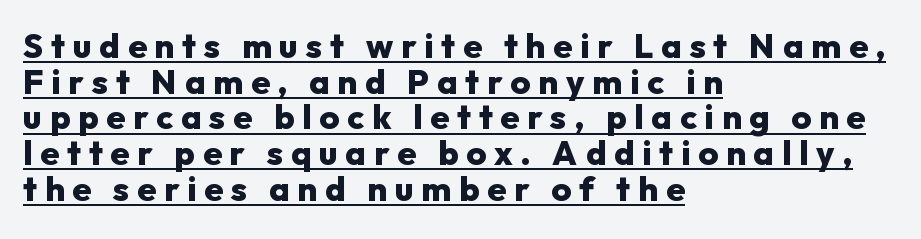
The image shows 34 px heavy sans-serif type, upright; set left-aligned, tight line spacing (1.05x), unusually wide letter spacing (+0.23 em), underlined; low stroke contrast and a medium x-height.
